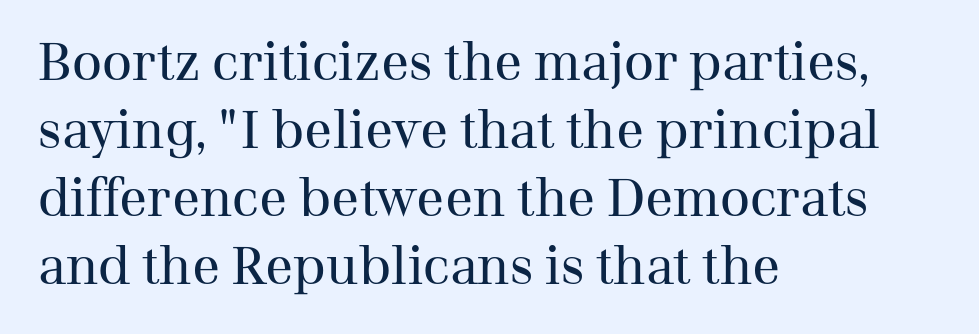
The image shows 52 px regular-weight serif type, upright; set left-aligned, normal line spacing (1.31x), normal letter spacing, not underlined; medium stroke contrast and a medium x-height.
